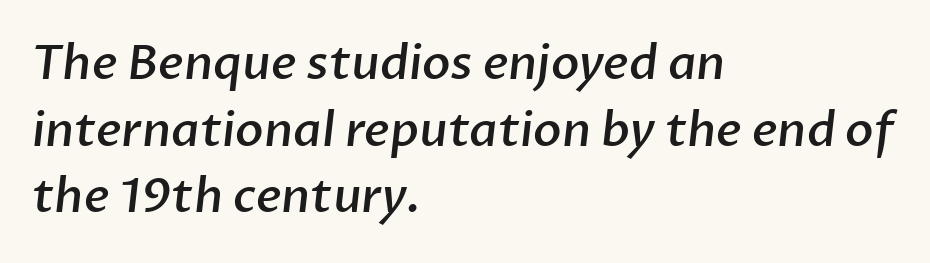
Spacing verdict: proportional, widths tailored to each character. The strokes are fattened partway — semibold, not bold. Each word holds together tightly as a unit, with standard inter-letter gaps. The rendering shows plain stroke endings on the letterforms — a sans-serif design.
